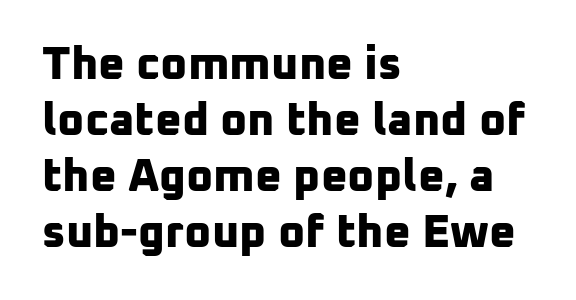
{"serif": "no", "bold": "yes", "weight": "bold", "width": "normal", "stroke_contrast": "low", "x_height": "medium", "monospaced": "no", "underline": "no", "align": "left", "line_spacing_ratio": 1.22, "letter_spacing": "normal", "letter_spacing_em": 0.0, "glyph_px": 46}
